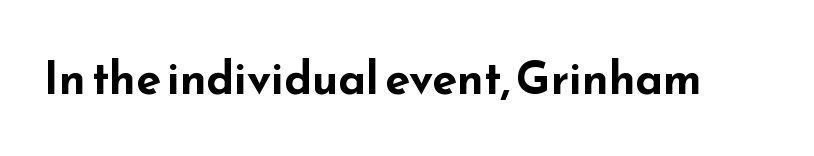
Characters follow at the spacing the type designer built in. Character widths vary here, with narrow letters taking less room than wide ones. Letterform terminals end flat and unadorned throughout the passage. Posture: upright roman. Any mark beneath the type? The region is blank. The letters are bold, with thick, heavy strokes.
